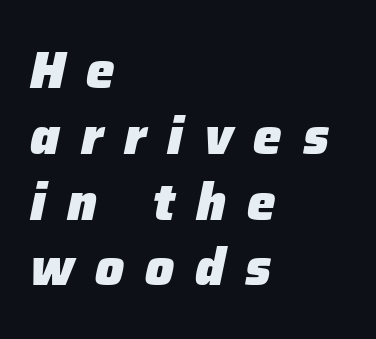
The image shows 51 px heavy type, italic (leaning right); set left-aligned, normal line spacing (1.29x), unusually wide letter spacing (+0.41 em), not underlined; low stroke contrast and a medium x-height.
